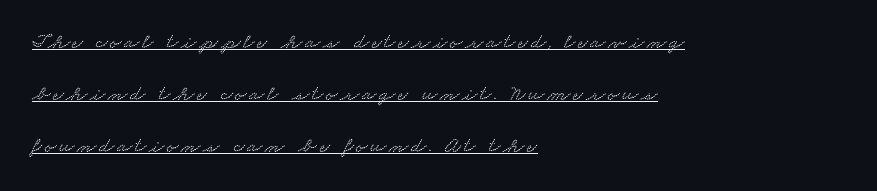
{"underline": "yes", "align": "left", "line_spacing": "loose", "line_spacing_ratio": 2.36, "glyph_px": 22}
